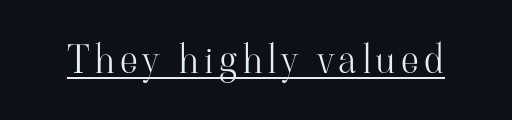
{"serif": "yes", "italic": "no", "bold": "no", "weight": "light", "width": "normal", "stroke_contrast": "high", "x_height": "small", "monospaced": "no", "underline": "yes", "glyph_px": 39}
